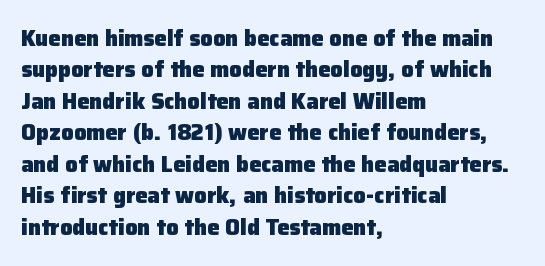
Q: Is the text bold? A: Yes.
Q: Is the text italic (slanted)? A: No, it is upright.
Q: Is the text underlined? A: No.
Q: How is the paragraph aligned? A: Left-aligned.
Q: Is the spacing between letters normal or unusually wide? A: Normal.
Q: Is the spacing between lines tight, normal or loose? A: Normal.
